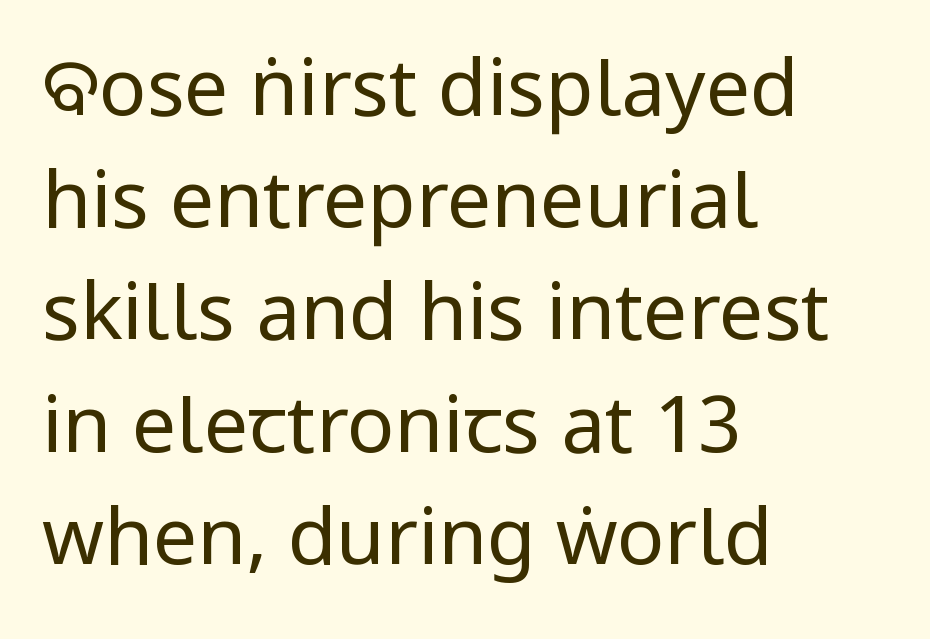
The letterforms sit shoulder to shoulder at normal distance. The specimen omits any rule beneath the text block's lines. Stem width sits at or under what a default text font uses. The ragged edge is on the right, which tells us the setting is flush left. Serif or sans? Sans — the stroke terminals are bare.
